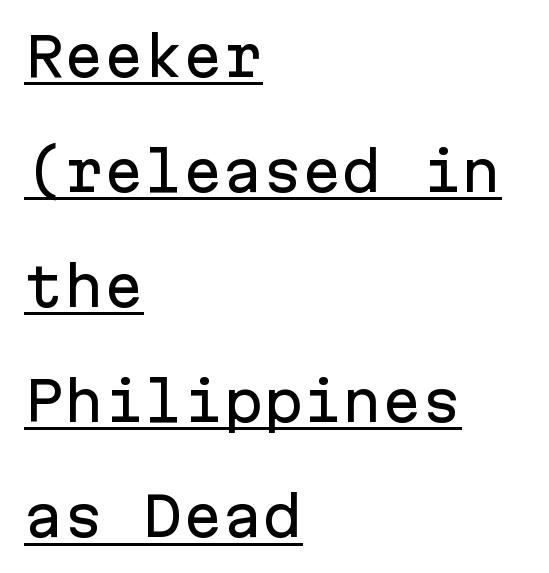
The image shows 53 px sans-serif type, upright, monospaced; set left-aligned, loose line spacing (2.17x), normal letter spacing, underlined; low stroke contrast and a medium x-height.
